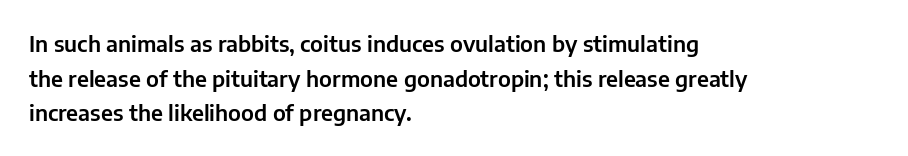
Q: Is the text italic (slanted)? A: No, it is upright.
Q: Is the text underlined? A: No.
Q: How is the paragraph aligned? A: Left-aligned.
Q: Is the spacing between letters normal or unusually wide? A: Normal.
Q: Is the spacing between lines tight, normal or loose? A: Normal.
